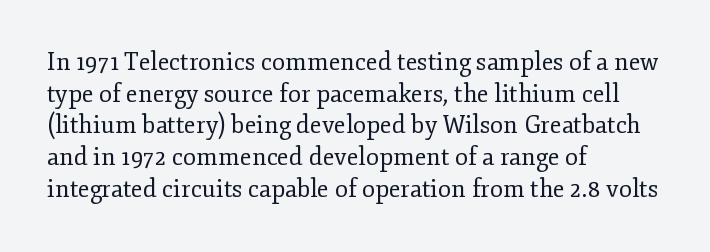
Q: Is the text bold? A: No.
Q: Is the text italic (slanted)? A: No, it is upright.
Q: Is the text underlined? A: No.
Q: How is the paragraph aligned? A: Left-aligned.
Q: Is the spacing between letters normal or unusually wide? A: Normal.
Q: Is the spacing between lines tight, normal or loose? A: Normal.
